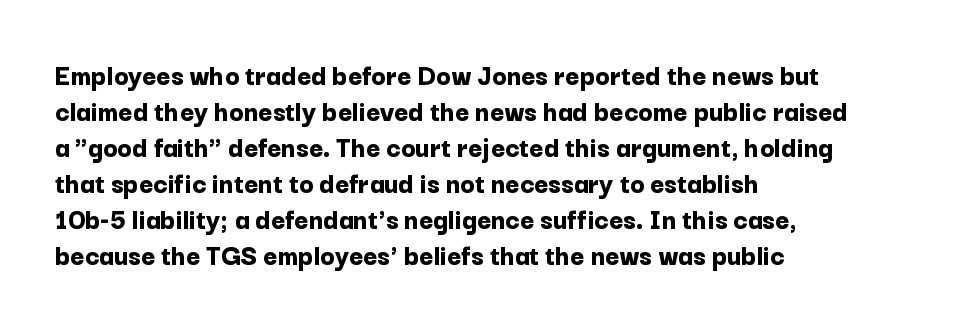
The image shows 30 px bold sans-serif type, upright; set left-aligned, line spacing 1.2x, normal letter spacing, not underlined; low stroke contrast and a medium x-height.
